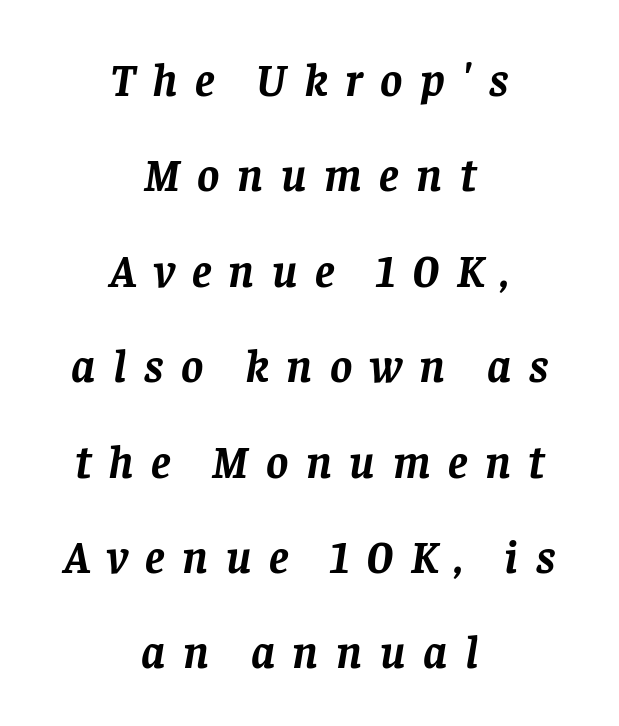
{"serif": "yes", "italic": "yes", "lean": "right", "slant_degrees": 8, "bold": "yes", "weight": "semibold", "width": "normal", "stroke_contrast": "low", "x_height": "large", "monospaced": "no", "underline": "no", "align": "center", "line_spacing": "loose", "line_spacing_ratio": 2.03, "letter_spacing": "wide", "letter_spacing_em": 0.37, "glyph_px": 47}
